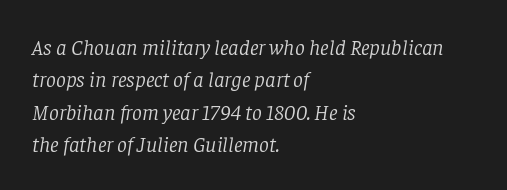
The image shows 22 px text type, italic (leaning right); set left-aligned, normal line spacing (1.47x), normal letter spacing, not underlined.
